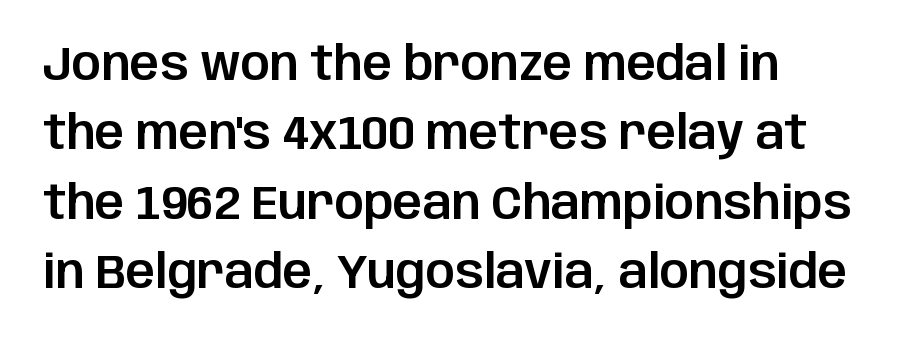
{"serif": "no", "italic": "no", "width": "normal", "stroke_contrast": "low", "x_height": "large", "monospaced": "no", "underline": "no", "line_spacing": "normal", "line_spacing_ratio": 1.51, "letter_spacing": "normal", "letter_spacing_em": 0.0, "glyph_px": 46}
